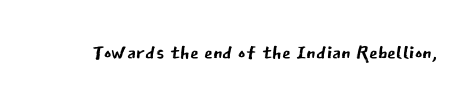
The specimen omits any rule beneath the text block's lines. Short note: letters normally spaced. Vertical strokes here are truly vertical. Note the varied advance widths — an 'i' is clearly narrower than an 'm'. The face used here is a sans, in the tradition of grotesques and geometrics.
